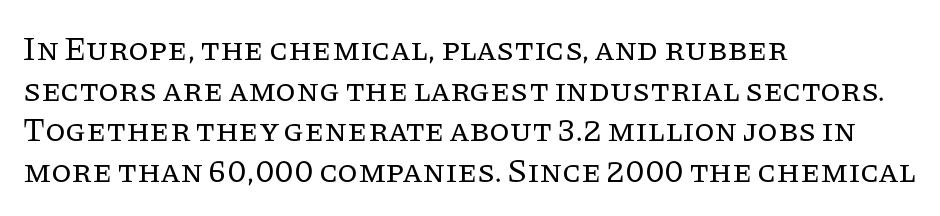
{"serif": "yes", "italic": "no", "bold": "no", "weight": "regular", "width": "normal", "stroke_contrast": "low", "x_height": "large", "monospaced": "no", "underline": "no", "align": "left", "line_spacing_ratio": 1.23, "letter_spacing": "normal", "letter_spacing_em": 0.0, "glyph_px": 33}
